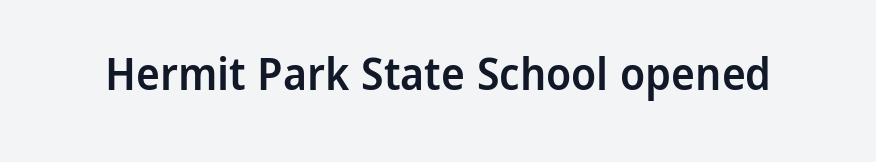
The type is set solid horizontally, with unmodified tracking. Each letter keeps its own natural width here, so spacing adapts to shape. Nope, not italic — everything's standing straight. This is moderately heavy type, rendered in semibold.
